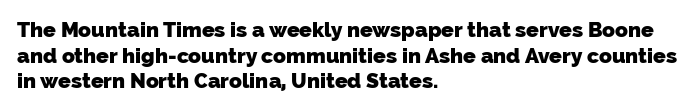
Does extra space separate the letters? No, they use regular spacing. The rendering anchors every line to the left-hand side. The baseline area is clear. Heavy-handed strokes throughout: this text is bold.
